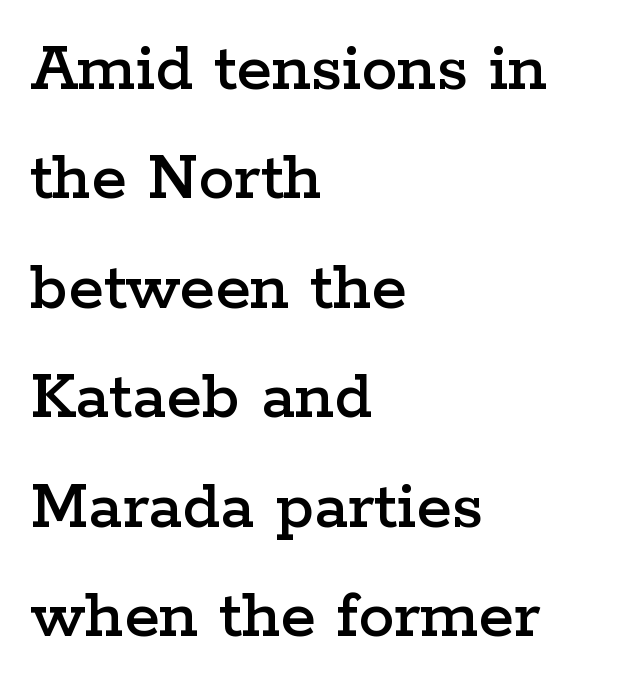
Check where the strokes stop: tiny serifs finish them off. Spacing verdict: proportional, widths tailored to each character. Rows of type keep a routine distance in the vertical direction. Reading down the block, your eye returns to a fixed left position each line. Tracking value appears to be zero — textbook default spacing.
